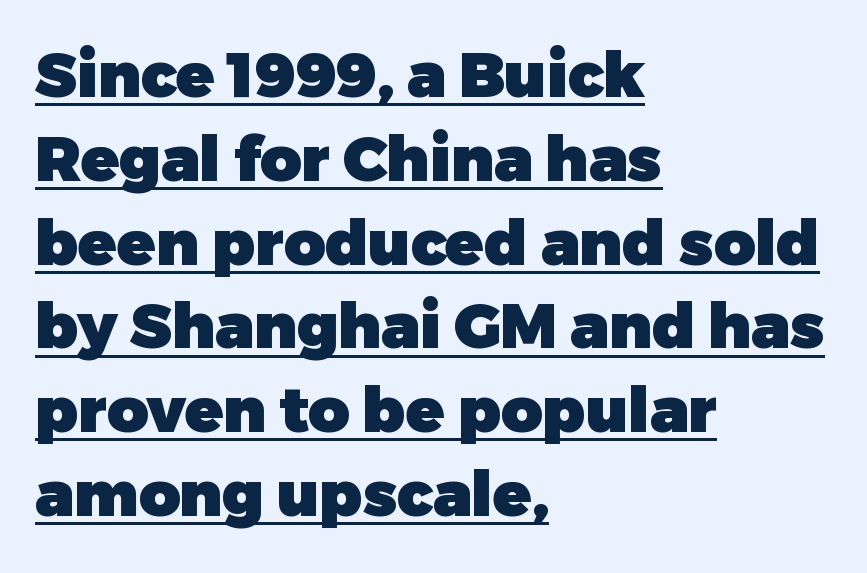
Q: Is the text bold? A: Yes.
Q: Is the text italic (slanted)? A: No, it is upright.
Q: Is the typeface a serif or a sans-serif typeface? A: Sans-serif.
Q: Is the text underlined? A: Yes.
Q: How is the paragraph aligned? A: Left-aligned.
Q: Is the spacing between letters normal or unusually wide? A: Normal.
Q: Is the spacing between lines tight, normal or loose? A: Normal.
Q: Width (condensed, normal, or wide)? A: Normal.
Q: Stroke contrast? A: Low.
Q: x-height? A: Medium.
Q: Monospaced? A: No.
